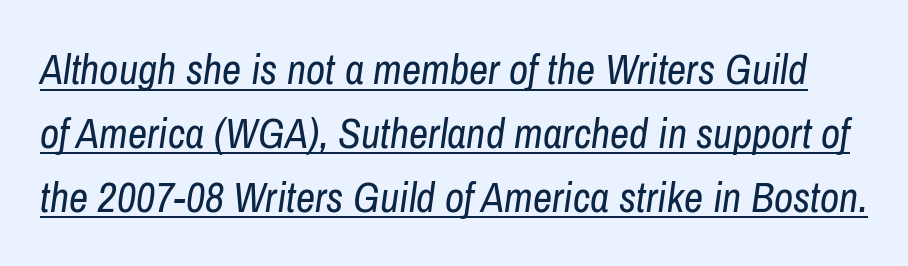
Q: Is the text bold? A: No.
Q: Is the text italic (slanted)? A: Yes, it leans right by about 8 degrees.
Q: Is the text underlined? A: Yes.
Q: Is the spacing between letters normal or unusually wide? A: Normal.
Q: Is the spacing between lines tight, normal or loose? A: Normal.
Q: Width (condensed, normal, or wide)? A: Condensed.
Q: Stroke contrast? A: Low.
Q: x-height? A: Medium.
Q: Monospaced? A: No.
